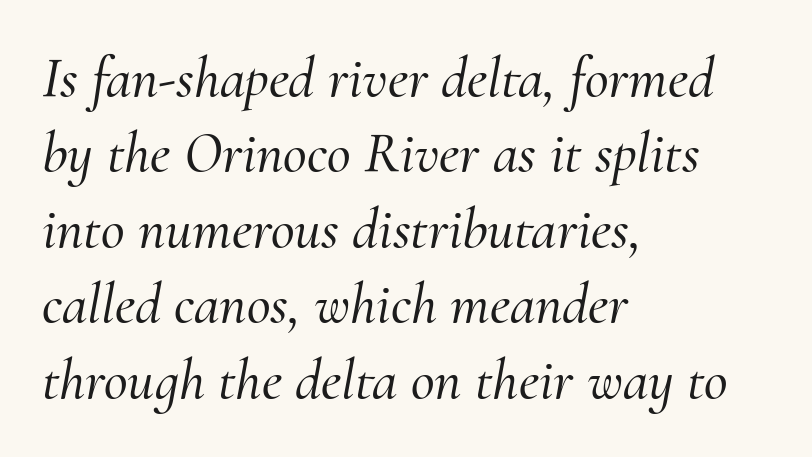
{"serif": "yes", "italic": "yes", "lean": "right", "slant_degrees": 10, "width": "normal", "stroke_contrast": "medium", "x_height": "small", "monospaced": "no", "underline": "no", "align": "left", "line_spacing": "normal", "line_spacing_ratio": 1.3, "letter_spacing": "normal", "letter_spacing_em": 0.0, "glyph_px": 58}
